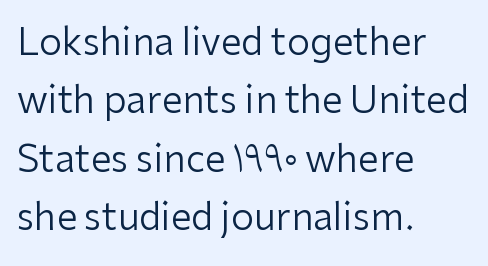
The image shows 37 px regular-weight sans-serif type, upright; set left-aligned, normal line spacing (1.58x), normal letter spacing, not underlined; low stroke contrast and a medium x-height.
